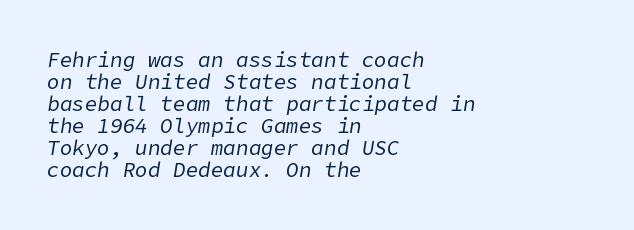
Q: Is the text bold? A: No.
Q: Is the text italic (slanted)? A: Yes, it leans right by about 9 degrees.
Q: Is the text underlined? A: No.
Q: How is the paragraph aligned? A: Left-aligned.
Q: Is the spacing between letters normal or unusually wide? A: Normal.
Q: Is the spacing between lines tight, normal or loose? A: Tight.
